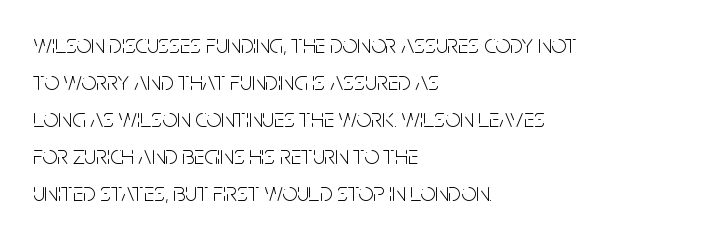
{"italic": "no", "bold": "no", "underline": "no", "align": "left", "line_spacing": "normal", "line_spacing_ratio": 1.42, "letter_spacing": "normal", "letter_spacing_em": 0.0, "glyph_px": 26}
